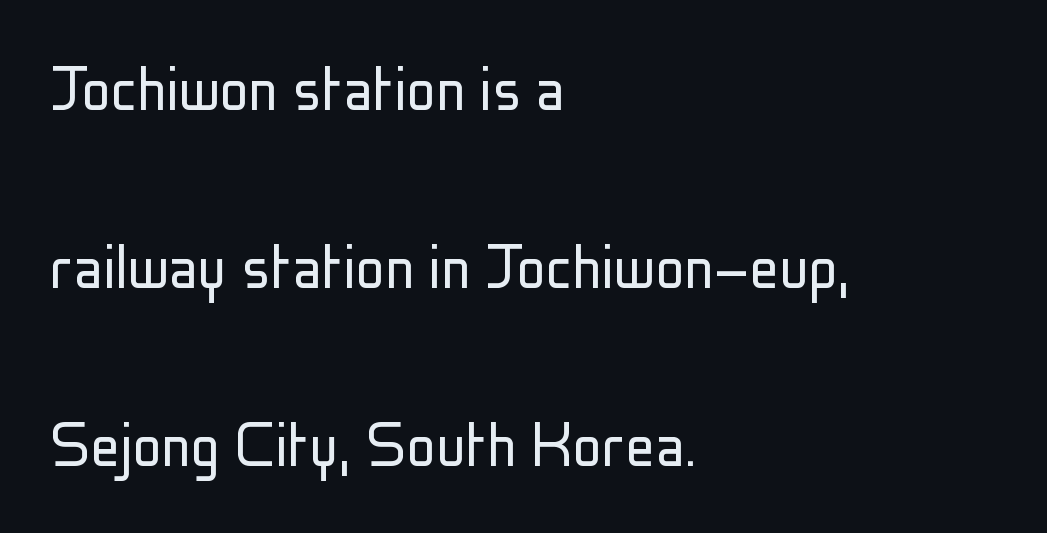
Rows of type keep a wide berth in the vertical direction. Here the glyphs are tracked normally, forming tight word shapes. The baseline area is clear. No extra ink here — the face is not bold. Is the block centered? No — it sits flush against the left margin.
